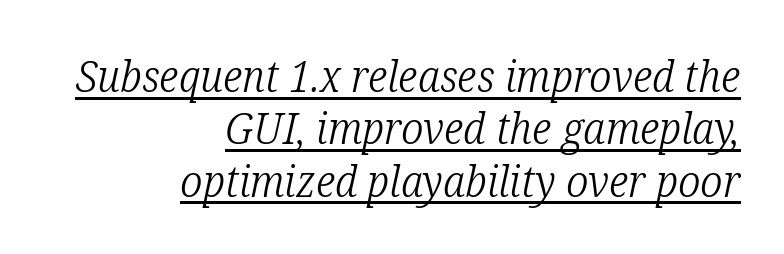
The image shows 44 px light, condensed serif type, italic (leaning right); set right-aligned, line spacing 1.19x, normal letter spacing, underlined; low stroke contrast and a medium x-height.
